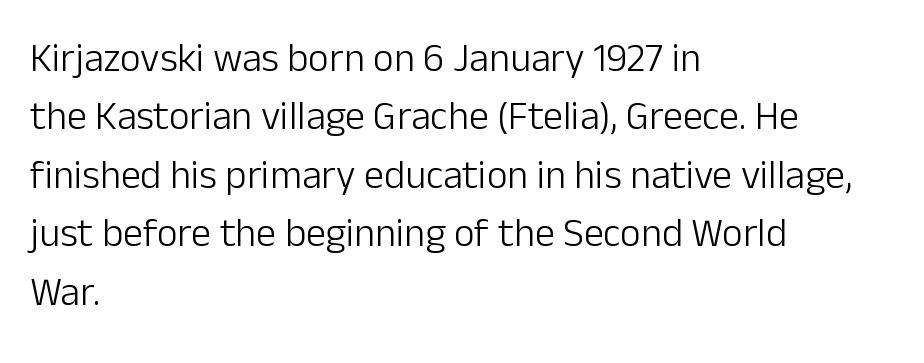
Every character sits straight up, as roman type does. The face used here is proportionally spaced, like ordinary book or web type. Weight class: somewhere from thin through regular. Does the leading feel generous? No, just average.
